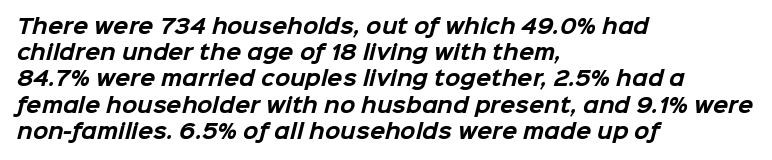
Q: Is the text bold? A: Yes.
Q: Is the text underlined? A: No.
Q: How is the paragraph aligned? A: Left-aligned.
Q: Is the spacing between letters normal or unusually wide? A: Normal.
Q: Is the spacing between lines tight, normal or loose? A: Normal.
